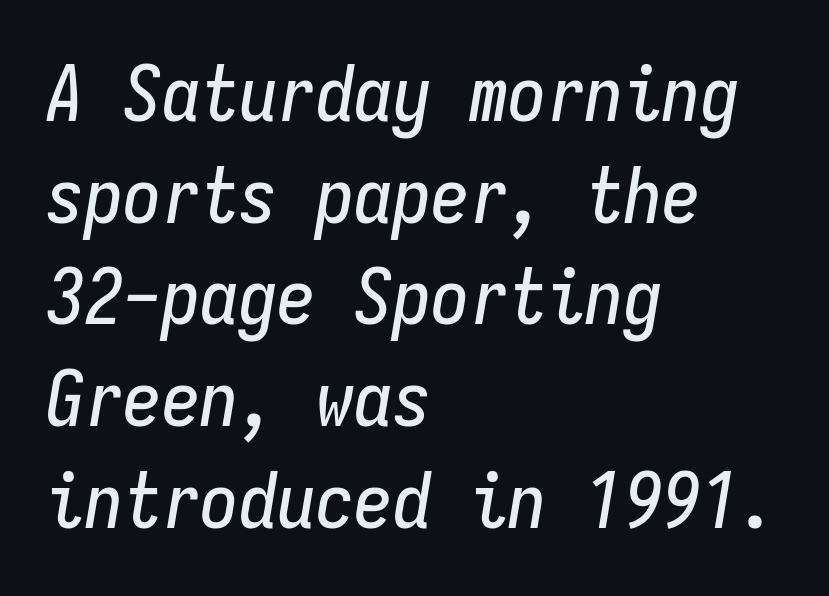
{"italic": "yes", "lean": "right", "slant_degrees": 9, "width": "condensed", "stroke_contrast": "low", "x_height": "medium", "monospaced": "yes", "underline": "no", "align": "left", "line_spacing": "normal", "line_spacing_ratio": 1.32, "letter_spacing": "normal", "letter_spacing_em": 0.0, "glyph_px": 77}
